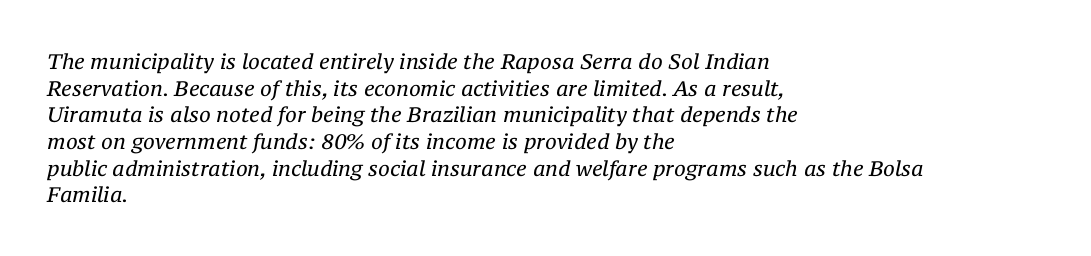
The image shows 21 px text type, italic (leaning right); set left-aligned, normal line spacing (1.27x), normal letter spacing, not underlined.
